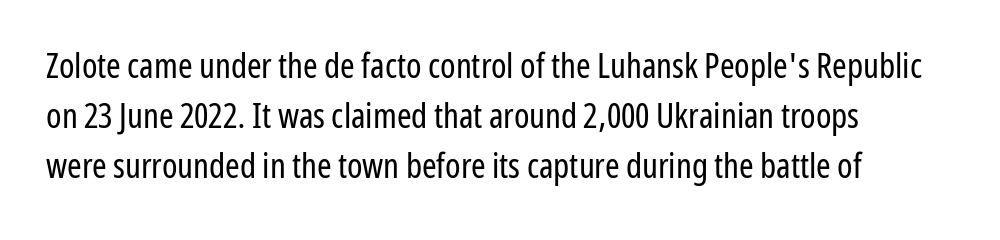
The image shows 35 px regular-weight, condensed sans-serif type, upright; set left-aligned, normal line spacing (1.43x), normal letter spacing, not underlined; low stroke contrast and a medium x-height.
